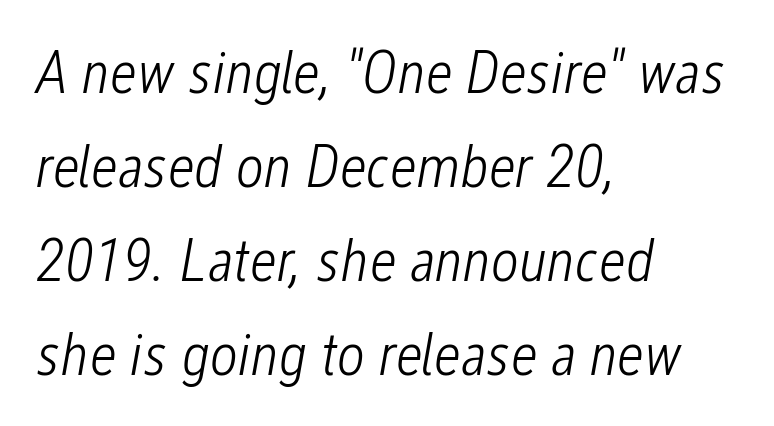
Each line starts at the same left margin while the right side varies. Has an underline been added? It has not. Honestly, the row spacing looks completely unremarkable. Each letter keeps its own natural width here, so spacing adapts to shape. On a weight scale, this lands at 450 or below. The horizontal fit of the characters is conventional and even.
